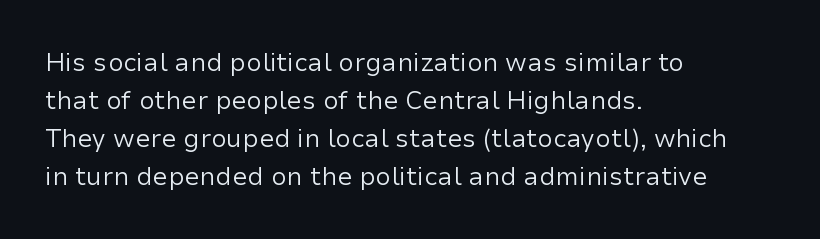
{"italic": "no", "bold": "no", "underline": "no", "align": "left", "line_spacing": "normal", "line_spacing_ratio": 1.52, "letter_spacing": "normal", "letter_spacing_em": 0.0, "glyph_px": 25}
